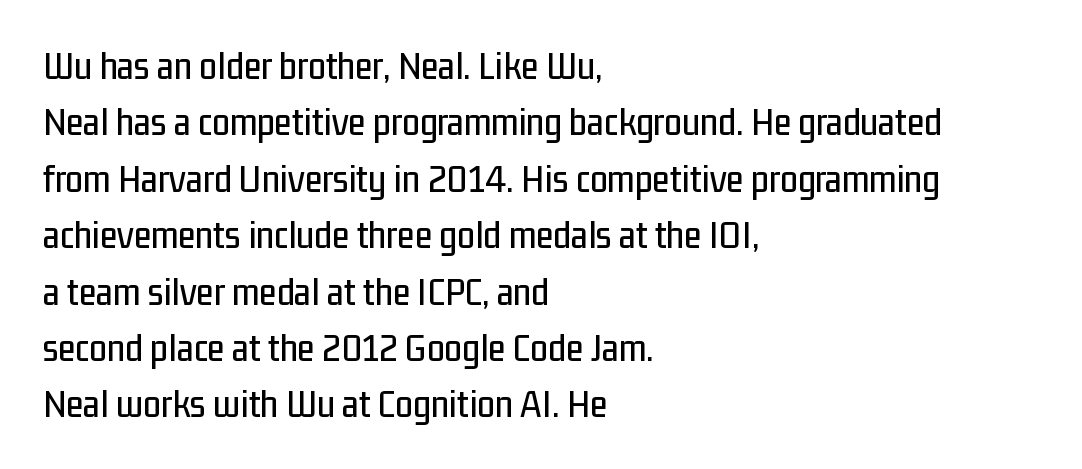
{"serif": "no", "italic": "no", "width": "condensed", "stroke_contrast": "low", "x_height": "medium", "monospaced": "no", "underline": "no", "align": "left", "line_spacing": "normal", "line_spacing_ratio": 1.41, "letter_spacing": "normal", "letter_spacing_em": 0.0, "glyph_px": 40}
